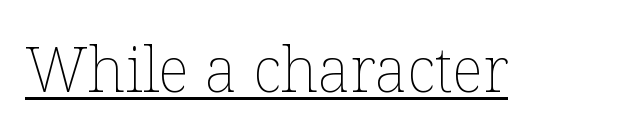
Q: Is the text bold? A: No.
Q: Is the text italic (slanted)? A: No, it is upright.
Q: Is the text underlined? A: Yes.
Q: Is the spacing between letters normal or unusually wide? A: Normal.
Q: Width (condensed, normal, or wide)? A: Normal.
Q: Stroke contrast? A: Low.
Q: x-height? A: Medium.
Q: Monospaced? A: No.
